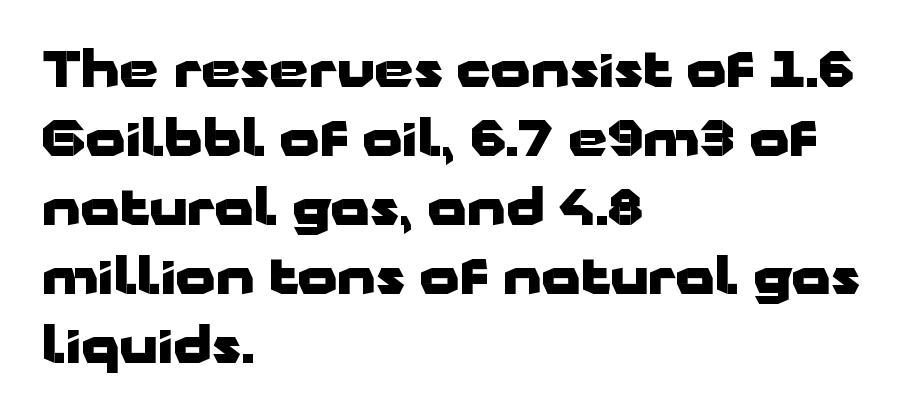
The image shows 50 px heavy, wide sans-serif type, upright; set left-aligned, normal line spacing (1.38x), normal letter spacing, not underlined; low stroke contrast and a medium x-height.
